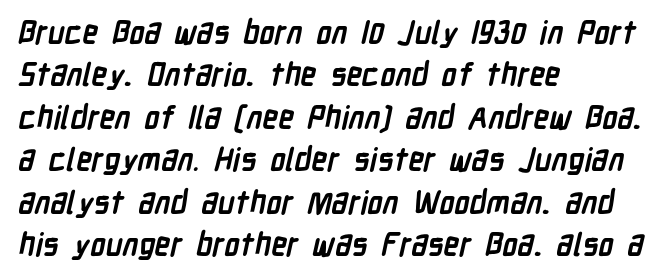
Q: Is the text bold? A: Yes.
Q: Is the typeface a serif or a sans-serif typeface? A: Sans-serif.
Q: Is the text underlined? A: No.
Q: How is the paragraph aligned? A: Left-aligned.
Q: Is the spacing between letters normal or unusually wide? A: Normal.
Q: Is the spacing between lines tight, normal or loose? A: Normal.
Q: Width (condensed, normal, or wide)? A: Condensed.
Q: Stroke contrast? A: Low.
Q: x-height? A: Medium.
Q: Monospaced? A: No.
